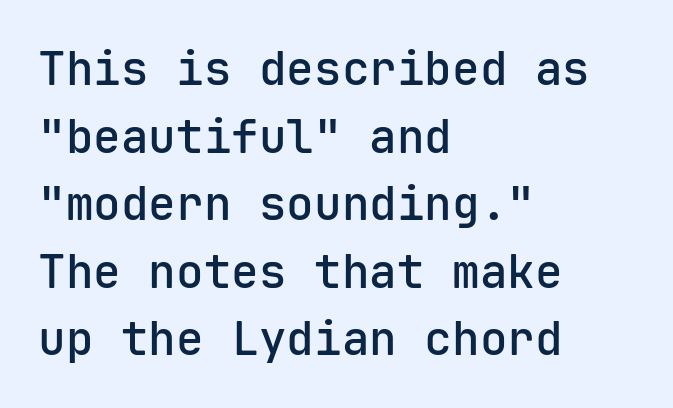
The space directly below the letters is spotless. The vertical gap from one line to the next is medium. Ascenders rise straight up at ninety degrees. These lines are set flush left with a ragged right edge. No feet cap the strokes, marking this as sans-serif type. In terms of letterspacing, this is plain default setting.
